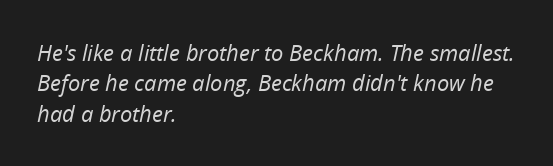
{"italic": "yes", "lean": "right", "slant_degrees": 12, "bold": "no", "underline": "no", "align": "left", "line_spacing": "normal", "line_spacing_ratio": 1.38, "letter_spacing": "normal", "letter_spacing_em": 0.0, "glyph_px": 22}
